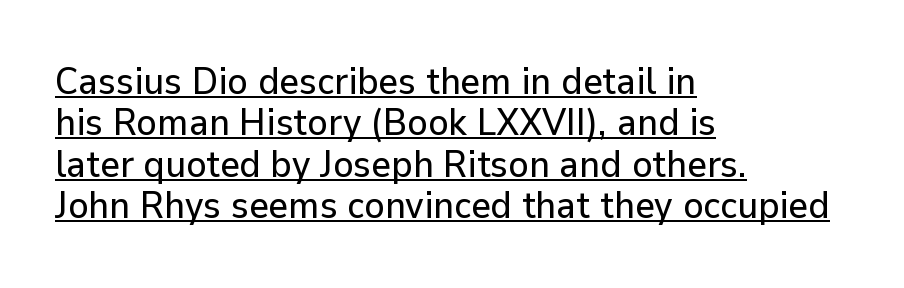
Line beginnings align vertically; line endings do not. A rule runs beneath these lines of type. The line texture is even and compact thanks to regular tracking. A typesetter would call this proportional, since set widths differ per character. Unlike italic type, these characters show no tilt at all.
